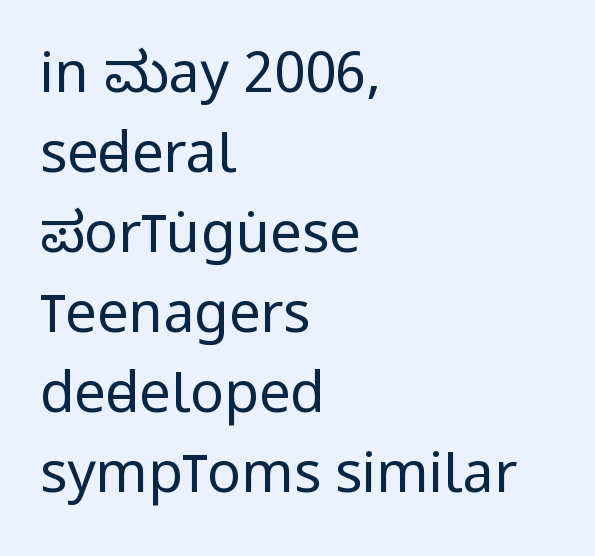
The image shows 56 px regular-weight, condensed sans-serif type, upright; set left-aligned, normal line spacing (1.43x), normal letter spacing, not underlined; low stroke contrast and a large x-height.
